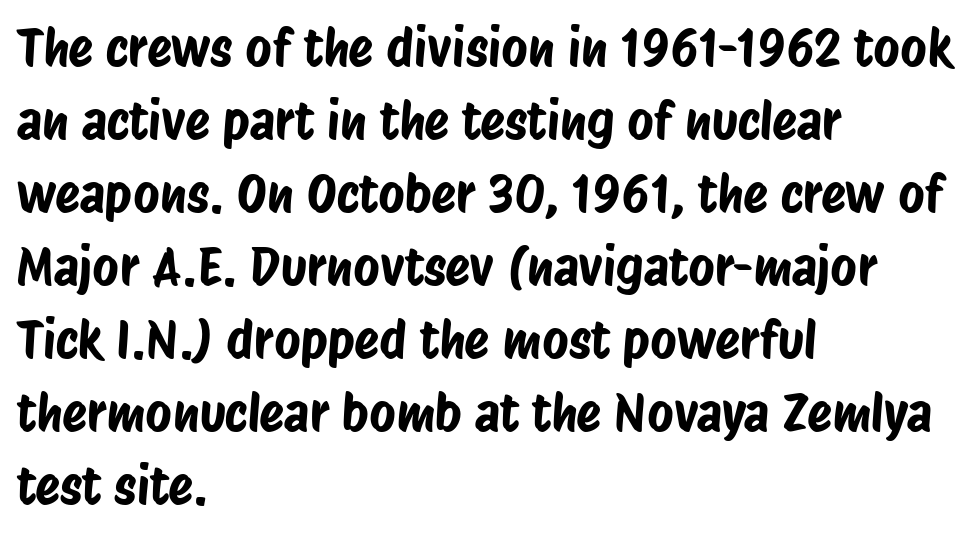
Q: Is the typeface a serif or a sans-serif typeface? A: Sans-serif.
Q: Is the text underlined? A: No.
Q: How is the paragraph aligned? A: Left-aligned.
Q: Is the spacing between letters normal or unusually wide? A: Normal.
Q: Is the spacing between lines tight, normal or loose? A: Normal.
Q: Width (condensed, normal, or wide)? A: Condensed.
Q: Stroke contrast? A: Low.
Q: x-height? A: Large.
Q: Monospaced? A: No.
